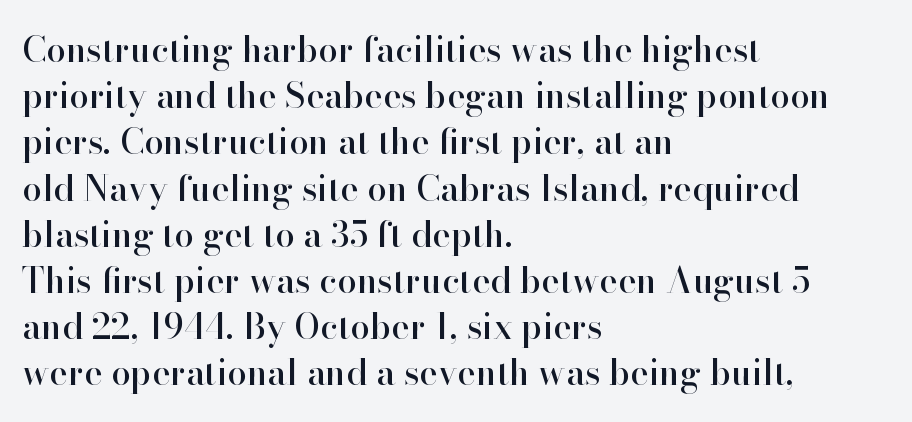
Q: Is the text italic (slanted)? A: No, it is upright.
Q: Is the typeface a serif or a sans-serif typeface? A: Serif.
Q: Is the text underlined? A: No.
Q: How is the paragraph aligned? A: Left-aligned.
Q: Is the spacing between letters normal or unusually wide? A: Normal.
Q: Is the spacing between lines tight, normal or loose? A: Normal.
Q: Width (condensed, normal, or wide)? A: Normal.
Q: Stroke contrast? A: High.
Q: x-height? A: Small.
Q: Monospaced? A: No.
